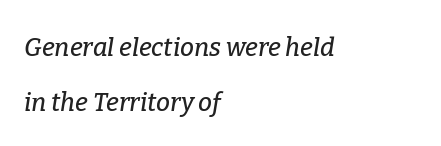
The image shows 25 px text type, italic (leaning right); set left-aligned, loose line spacing (2.22x), normal letter spacing, not underlined.
